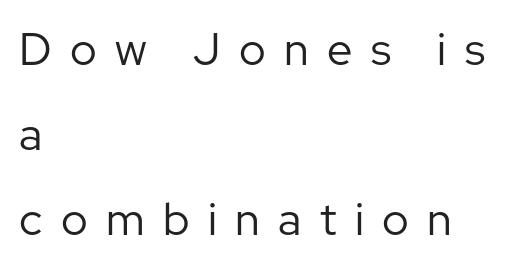
The image shows 45 px regular-weight sans-serif type, upright; set left-aligned, line spacing 1.89x, unusually wide letter spacing (+0.41 em), not underlined; low stroke contrast and a medium x-height.
